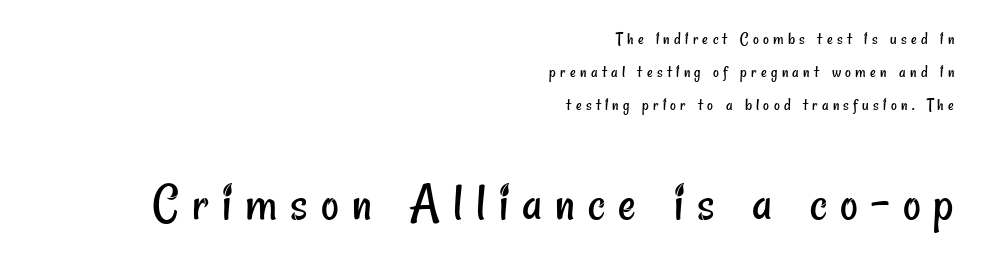
The image shows 55 px regular-weight, condensed sans-serif type; set right-aligned, line spacing 1.82x, unusually wide letter spacing (+0.24 em), not underlined; the second (bottom) block is 3.06x larger; low stroke contrast and a small x-height.
